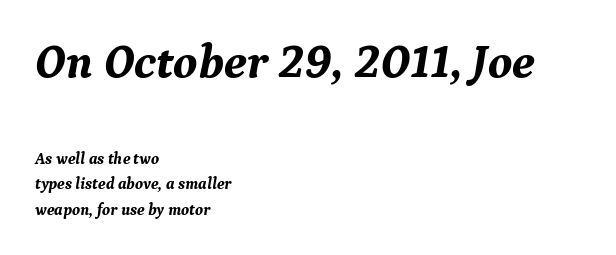
Q: Is the text bold? A: Yes.
Q: Is the text italic (slanted)? A: Yes, it leans right by about 9 degrees.
Q: Is the typeface a serif or a sans-serif typeface? A: Serif.
Q: Is the text underlined? A: No.
Q: How is the paragraph aligned? A: Left-aligned.
Q: Is the spacing between letters normal or unusually wide? A: Normal.
Q: Is the spacing between lines tight, normal or loose? A: Normal.
Q: Which block of text is set in a larger size, the first (top) or the second (bottom)? A: The first (top) one.
Q: Width (condensed, normal, or wide)? A: Normal.
Q: Stroke contrast? A: Medium.
Q: x-height? A: Medium.
Q: Monospaced? A: No.
